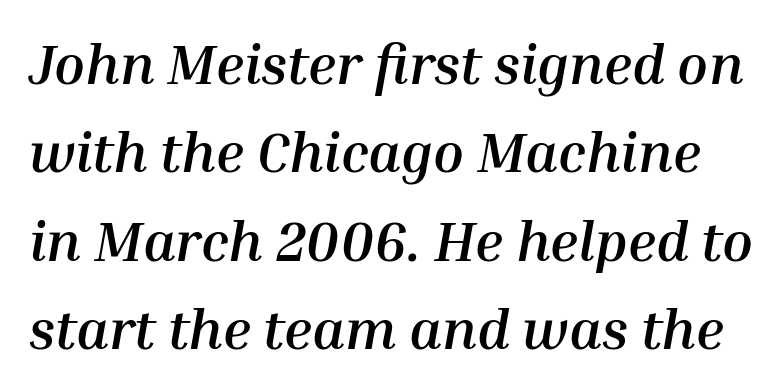
{"italic": "yes", "lean": "right", "slant_degrees": 10, "bold": "yes", "weight": "semibold", "width": "normal", "stroke_contrast": "medium", "x_height": "medium", "monospaced": "no", "underline": "no", "line_spacing": "normal", "line_spacing_ratio": 1.58, "letter_spacing": "normal", "letter_spacing_em": 0.0, "glyph_px": 56}
